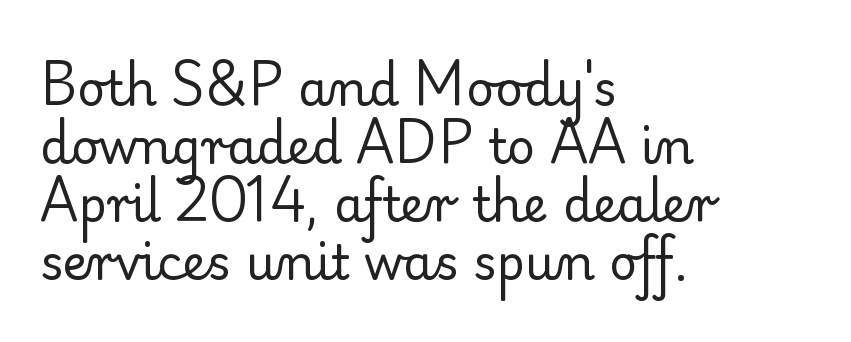
Looks like regular typesetting: each glyph gets only the width it needs. In terms of letterform style, serifs are clearly present. Unmarked baselines from the first word to the last. Heft: none added — not bold.
